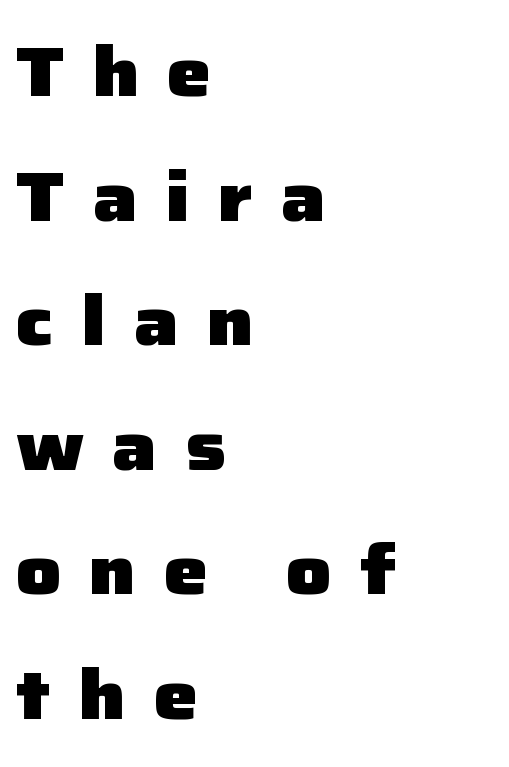
All the whitespace from short lines collects on the right. Rule under the text: the space is simply empty. The letters are spread apart with noticeably loose tracking. What kind of face is this? One without serifs — a sans. Note the varied advance widths — an 'i' is clearly narrower than an 'm'.
